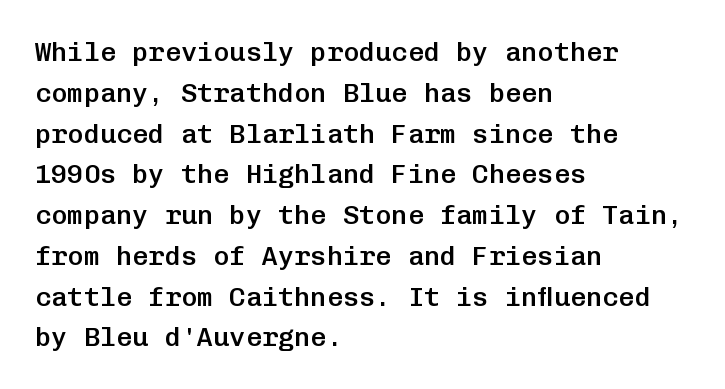
Compared with a centered layout, this one pins lines to the left instead. Compared with typical paragraphs, the rows here are spaced about the same. You can tell it's not italic because the verticals are truly vertical. Bare-footed words on every line. A fair bit of extra ink — the face is semibold, not bold.
